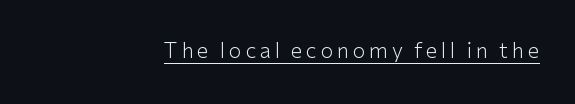
{"italic": "no", "bold": "no", "underline": "yes", "align": "right", "glyph_px": 21}
